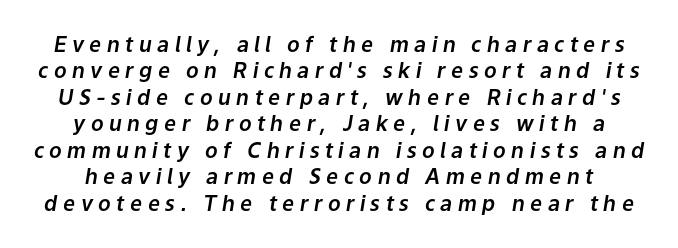
Q: Is the text italic (slanted)? A: Yes, it leans right by about 9 degrees.
Q: Is the text underlined? A: No.
Q: Is the spacing between letters normal or unusually wide? A: Unusually wide.
Q: Is the spacing between lines tight, normal or loose? A: Normal.
